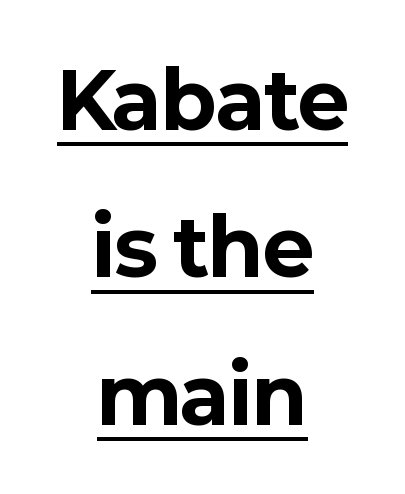
Q: Is the text bold? A: Yes.
Q: Is the text italic (slanted)? A: No, it is upright.
Q: Is the typeface a serif or a sans-serif typeface? A: Sans-serif.
Q: Is the text underlined? A: Yes.
Q: How is the paragraph aligned? A: Centered.
Q: Is the spacing between letters normal or unusually wide? A: Normal.
Q: Width (condensed, normal, or wide)? A: Normal.
Q: Stroke contrast? A: Low.
Q: x-height? A: Medium.
Q: Monospaced? A: No.
